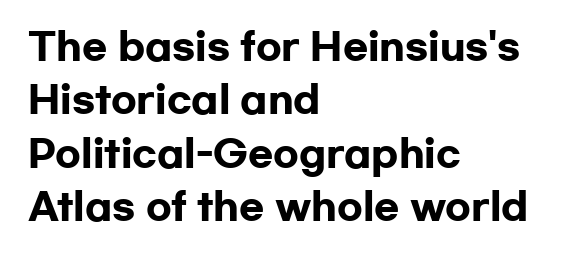
The image shows 37 px heavy, wide sans-serif type, upright; set left-aligned, normal line spacing (1.44x), normal letter spacing, not underlined; low stroke contrast and a medium x-height.
